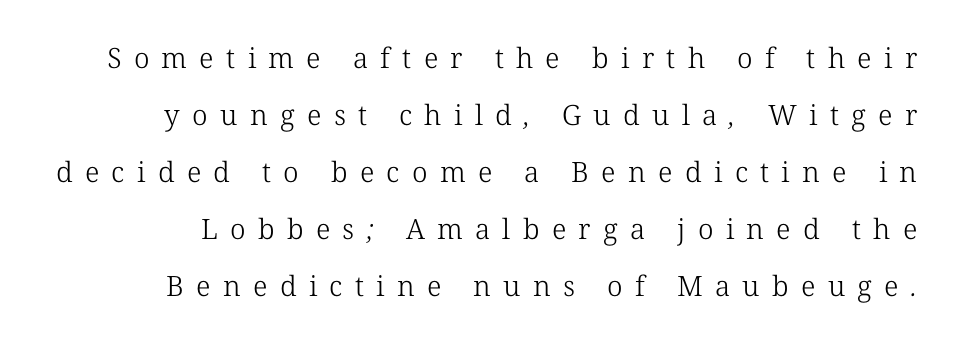
Weight: in the light-to-regular range. A great deal of white space separates one row of letters from the next. Observe the serifs anchoring each vertical stroke in this sample. Is this a fixed-width face? No — the glyphs have proportional, varying widths.
